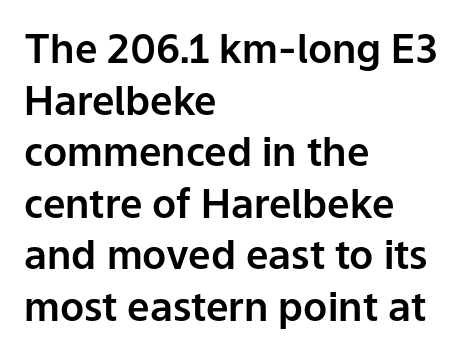
The image shows 40 px sans-serif type, upright; set left-aligned, normal line spacing (1.29x), normal letter spacing, not underlined; low stroke contrast and a medium x-height.
